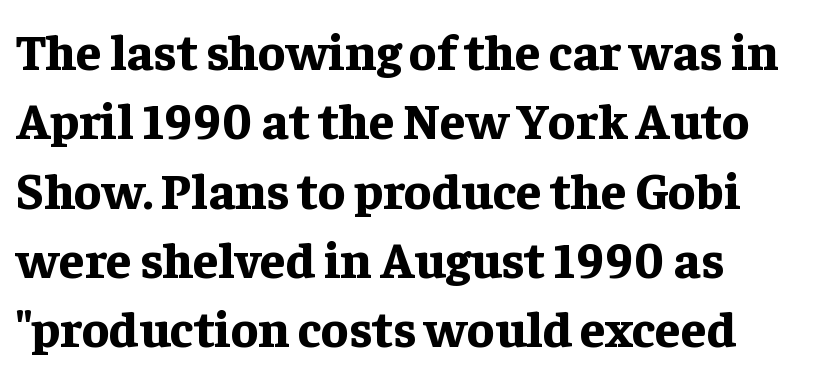
Nobody touched the tracking dial on this one. Chunky letters — that's bold for sure. Each row of text sits above clean, open space. The typesetter chose a ragged-right arrangement here. Small tapered or slab feet sit at the stroke ends, so this counts as serif. Each letter keeps its own natural width here, so spacing adapts to shape.
